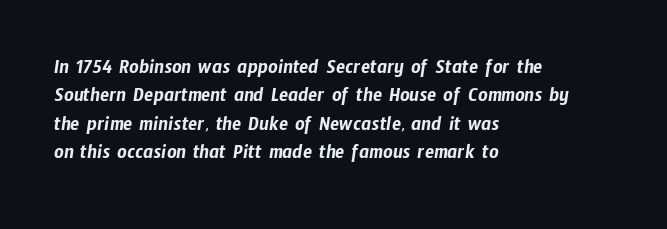
The image shows 21 px text type; set left-aligned, normal line spacing (1.35x), normal letter spacing, not underlined.
